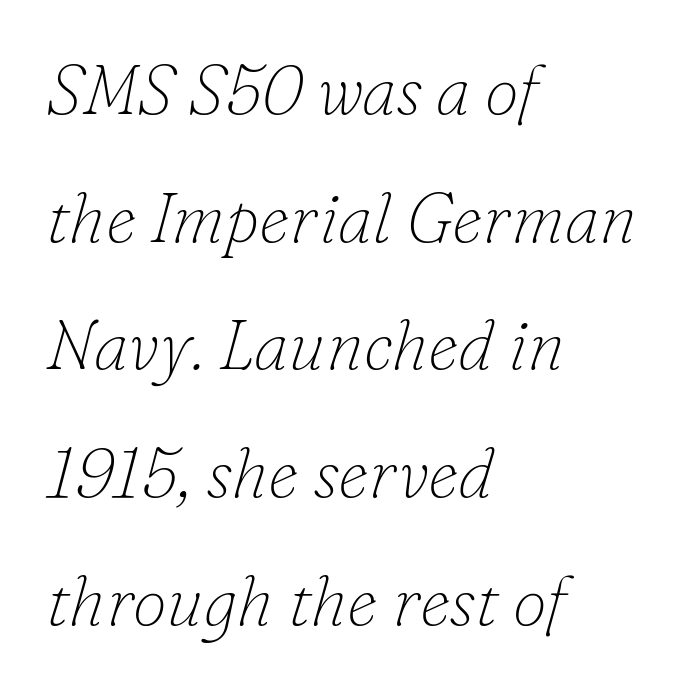
{"serif": "yes", "italic": "yes", "lean": "right", "slant_degrees": 16, "bold": "no", "weight": "thin", "width": "normal", "stroke_contrast": "low", "x_height": "small", "monospaced": "no", "underline": "no", "align": "left", "line_spacing_ratio": 1.85, "letter_spacing": "normal", "letter_spacing_em": 0.0, "glyph_px": 69}
